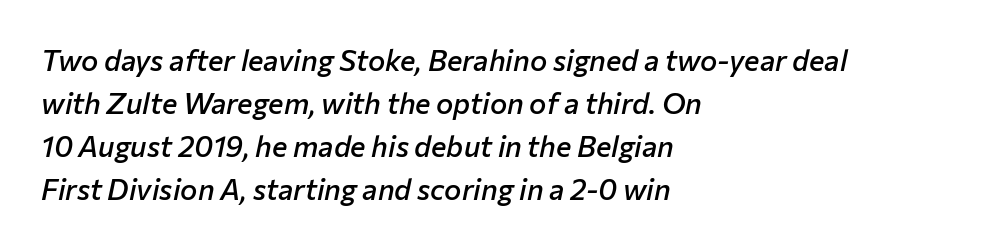
The image shows 29 px semibold type, italic (leaning right); set left-aligned, normal line spacing (1.48x), normal letter spacing, not underlined; low stroke contrast and a medium x-height.
